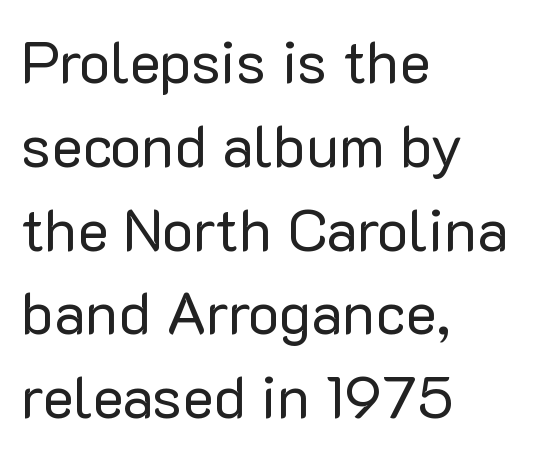
The image shows 59 px regular-weight sans-serif type, upright; set left-aligned, normal line spacing (1.42x), normal letter spacing, not underlined; low stroke contrast and a medium x-height.
